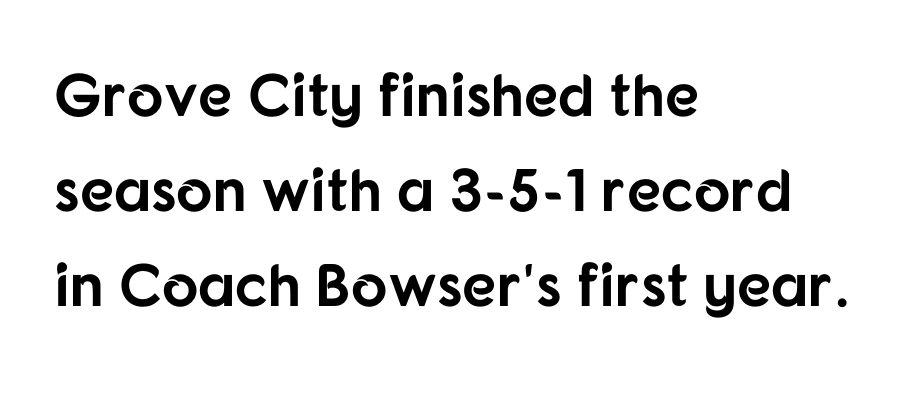
The image shows 60 px bold sans-serif type, upright; set left-aligned, normal line spacing (1.58x), normal letter spacing, not underlined; low stroke contrast and a medium x-height.
